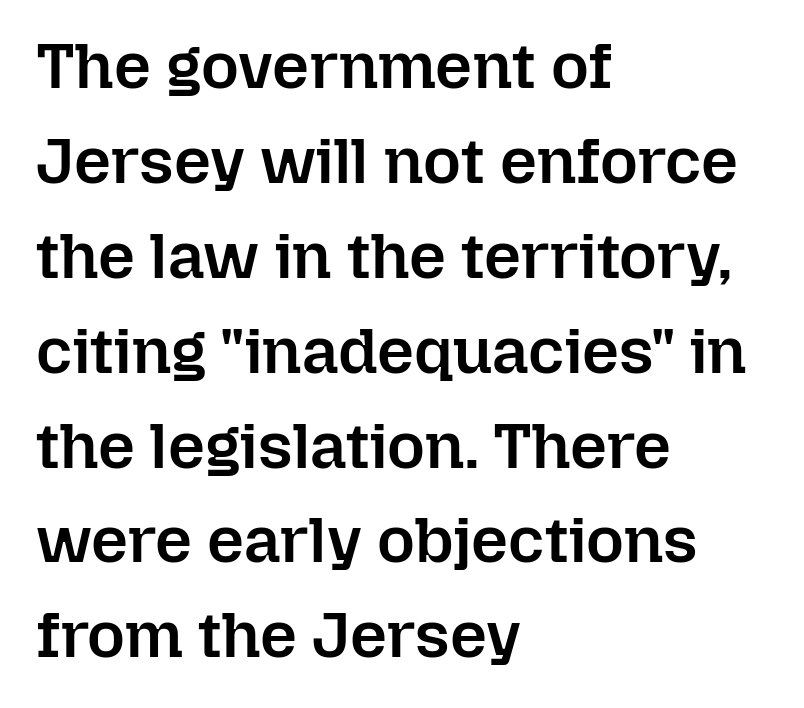
The image shows 65 px semibold type, upright; set left-aligned, normal line spacing (1.46x), normal letter spacing, not underlined; low stroke contrast and a medium x-height.
